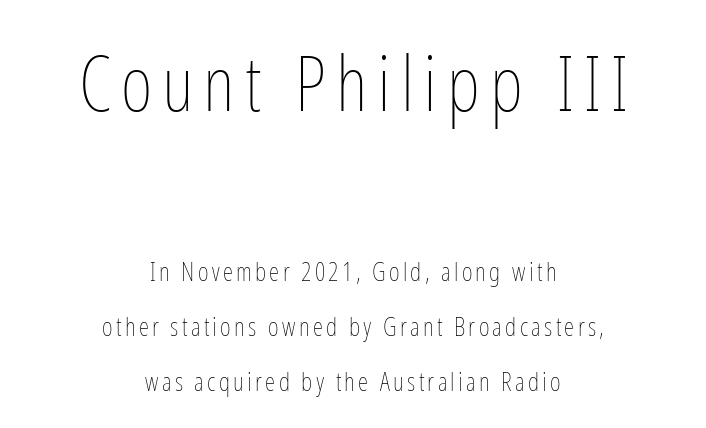
{"italic": "no", "bold": "no", "weight": "thin", "width": "condensed", "stroke_contrast": "low", "x_height": "medium", "monospaced": "no", "underline": "no", "align": "center", "line_spacing": "loose", "line_spacing_ratio": 2.12, "larger_block": "first", "size_ratio": 2.96, "glyph_px": 77}
